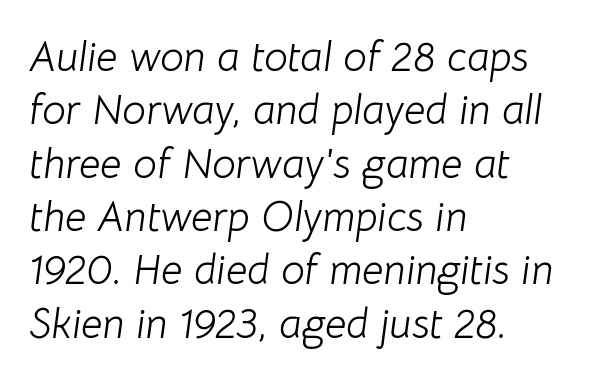
Q: Is the text bold? A: No.
Q: Is the text italic (slanted)? A: Yes, it leans right by about 8 degrees.
Q: Is the text underlined? A: No.
Q: How is the paragraph aligned? A: Left-aligned.
Q: Is the spacing between letters normal or unusually wide? A: Normal.
Q: Is the spacing between lines tight, normal or loose? A: Normal.
Q: Width (condensed, normal, or wide)? A: Normal.
Q: Stroke contrast? A: Low.
Q: x-height? A: Medium.
Q: Monospaced? A: No.
